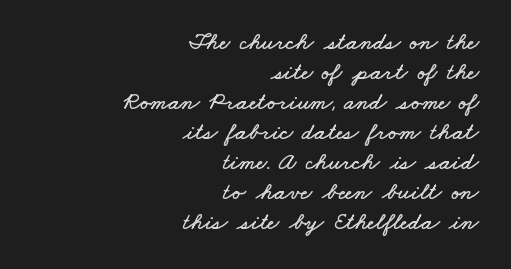
The image shows 24 px text type; set right-aligned, normal line spacing (1.25x), normal letter spacing, not underlined.
